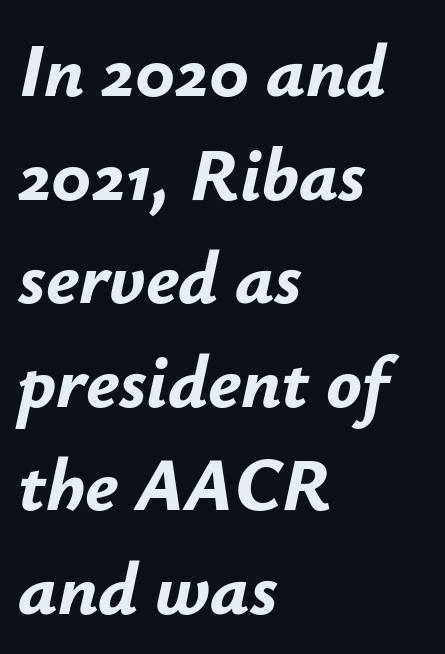
Q: Is the text bold? A: Yes.
Q: Is the text italic (slanted)? A: Yes, it leans right by about 12 degrees.
Q: Is the text underlined? A: No.
Q: How is the paragraph aligned? A: Left-aligned.
Q: Is the spacing between letters normal or unusually wide? A: Normal.
Q: Is the spacing between lines tight, normal or loose? A: Normal.
Q: Width (condensed, normal, or wide)? A: Normal.
Q: Stroke contrast? A: Low.
Q: x-height? A: Small.
Q: Monospaced? A: No.
